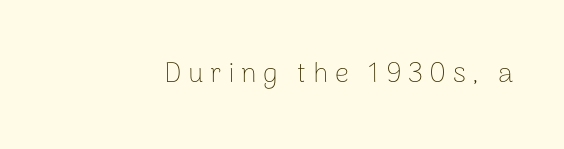
Observe the wide spacing: letters keep a clear distance from each other. Look at the bottom of the vertical strokes: they stop flat, with no serifs. This is not heavy type; no bold has been used. Anything drawn beneath the words? Only blank space. Italic: no, the glyphs are upright roman.
